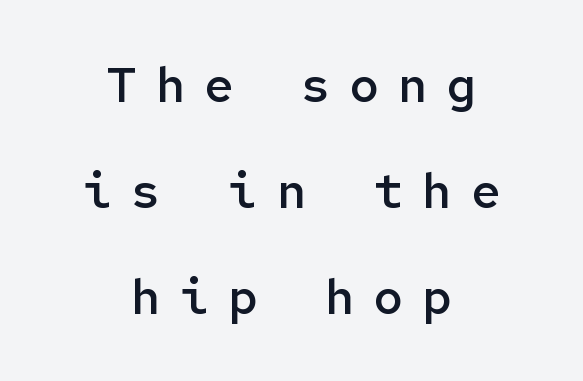
The image shows 49 px semibold sans-serif type, upright, monospaced; set centered, loose line spacing (2.16x), unusually wide letter spacing (+0.39 em), not underlined; low stroke contrast and a medium x-height.
